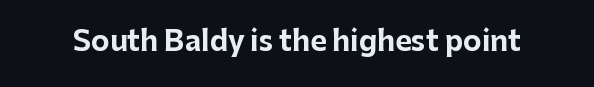
Q: Is the text bold? A: Yes.
Q: Is the text italic (slanted)? A: No, it is upright.
Q: Is the typeface a serif or a sans-serif typeface? A: Sans-serif.
Q: Is the text underlined? A: No.
Q: Is the spacing between letters normal or unusually wide? A: Normal.
Q: Width (condensed, normal, or wide)? A: Normal.
Q: Stroke contrast? A: Low.
Q: x-height? A: Medium.
Q: Monospaced? A: No.
